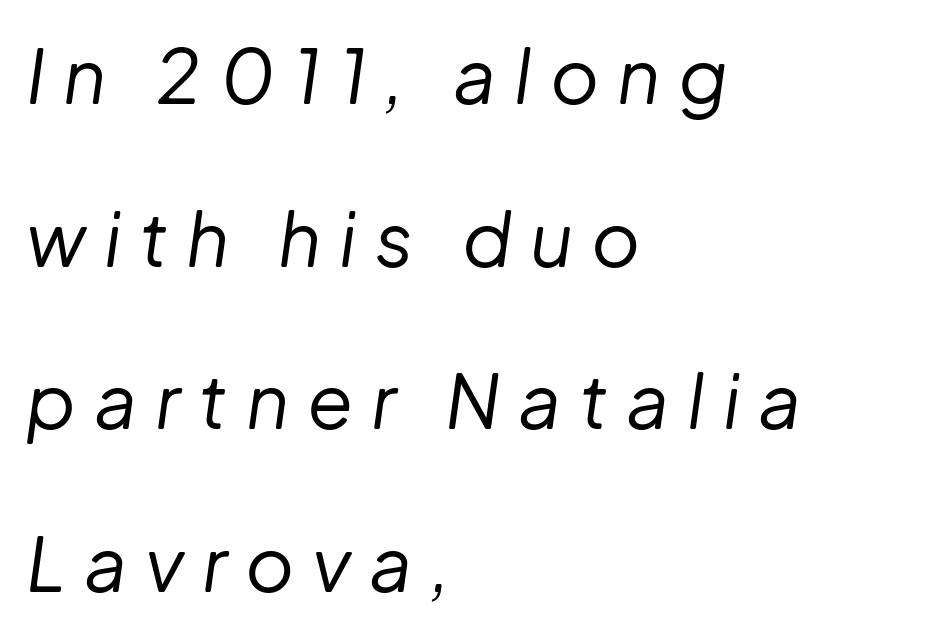
Q: Is the text bold? A: No.
Q: Is the text italic (slanted)? A: Yes, it leans right by about 8 degrees.
Q: Is the text underlined? A: No.
Q: How is the paragraph aligned? A: Left-aligned.
Q: Is the spacing between letters normal or unusually wide? A: Unusually wide.
Q: Is the spacing between lines tight, normal or loose? A: Loose.
Q: Width (condensed, normal, or wide)? A: Normal.
Q: Stroke contrast? A: Low.
Q: x-height? A: Medium.
Q: Monospaced? A: No.
